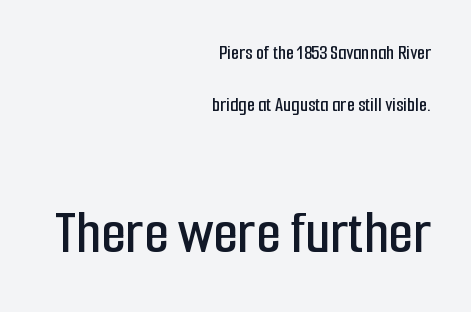
Q: Is the text italic (slanted)? A: No, it is upright.
Q: Is the typeface a serif or a sans-serif typeface? A: Sans-serif.
Q: Is the text underlined? A: No.
Q: How is the paragraph aligned? A: Right-aligned.
Q: Is the spacing between letters normal or unusually wide? A: Normal.
Q: Is the spacing between lines tight, normal or loose? A: Loose.
Q: Which block of text is set in a larger size, the first (top) or the second (bottom)? A: The second (bottom) one.
Q: Width (condensed, normal, or wide)? A: Condensed.
Q: Stroke contrast? A: Low.
Q: x-height? A: Medium.
Q: Monospaced? A: No.
